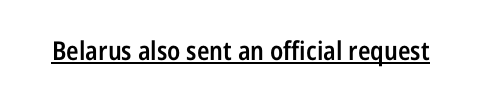
{"italic": "no", "bold": "semi", "underline": "yes", "letter_spacing": "normal", "letter_spacing_em": 0.0, "glyph_px": 26}
